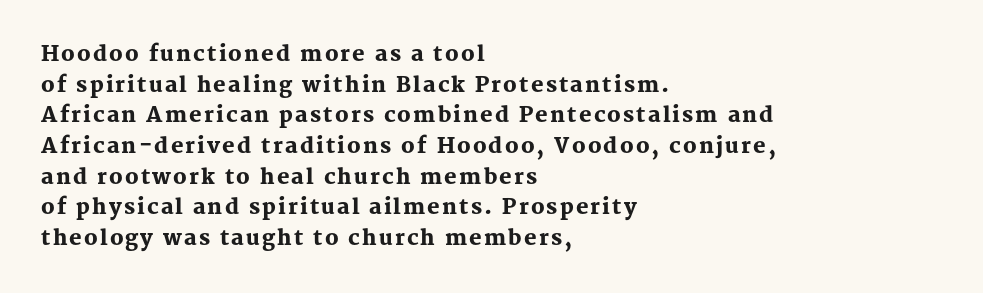
A dark, heavy texture on the line: the type is bold. These lines were composed using upright roman letters. The space beneath each line is pristine and unruled. What's the leading like? Ordinary, nothing unusual. The setting favours the left margin, as ordinary paragraphs usually do.
